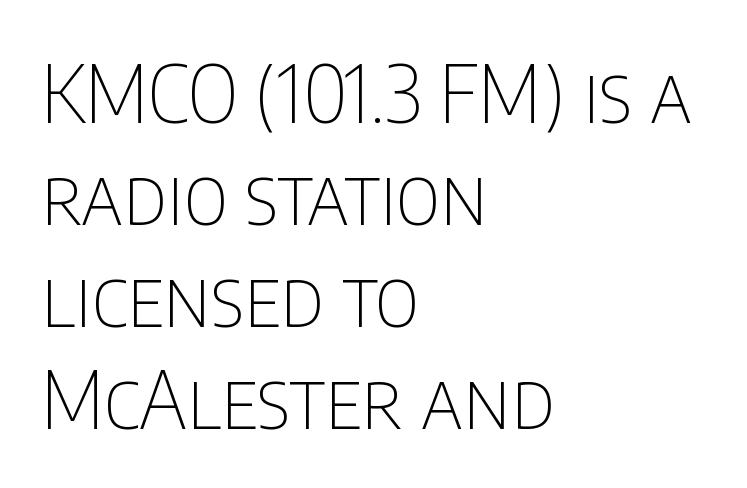
A typesetter would label this face a sans. This rendering features lettering with no underline. Designer's note — italics off, roman on. The horizontal fit of the characters is conventional and even.
